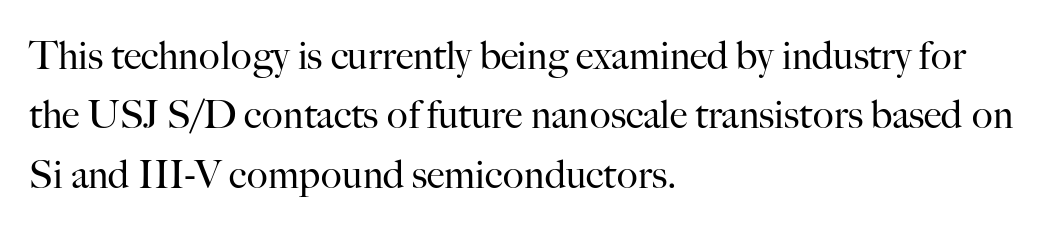
The lines in this sample share a left origin and differ only in where they stop. Baseline-to-baseline distance is the conventional proportion of letter height. Rendered with straight, roman letterforms. The typeface has the unassuming heft of standard copy or less.
